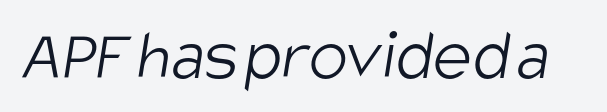
Q: Is the text bold? A: No.
Q: Is the typeface a serif or a sans-serif typeface? A: Sans-serif.
Q: Is the text underlined? A: No.
Q: Is the spacing between letters normal or unusually wide? A: Normal.
Q: Width (condensed, normal, or wide)? A: Condensed.
Q: Stroke contrast? A: Low.
Q: x-height? A: Large.
Q: Monospaced? A: No.
